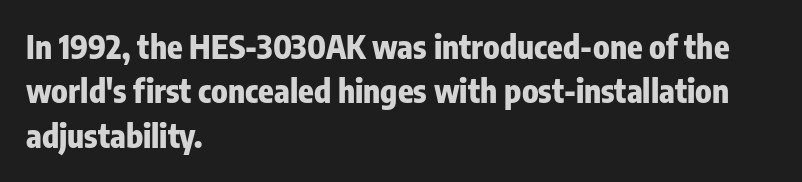
The image shows 32 px heavy, condensed sans-serif type, upright; set left-aligned, normal line spacing (1.39x), normal letter spacing, not underlined; low stroke contrast and a medium x-height.
